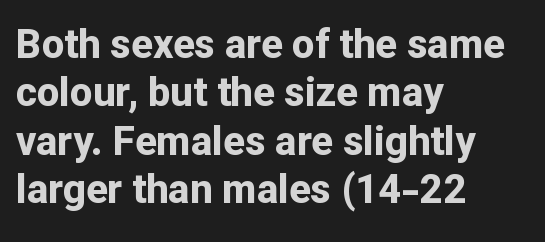
{"serif": "no", "italic": "no", "bold": "yes", "weight": "bold", "width": "normal", "stroke_contrast": "low", "x_height": "medium", "monospaced": "no", "underline": "no", "align": "left", "line_spacing_ratio": 1.21, "letter_spacing": "normal", "letter_spacing_em": 0.0, "glyph_px": 40}
